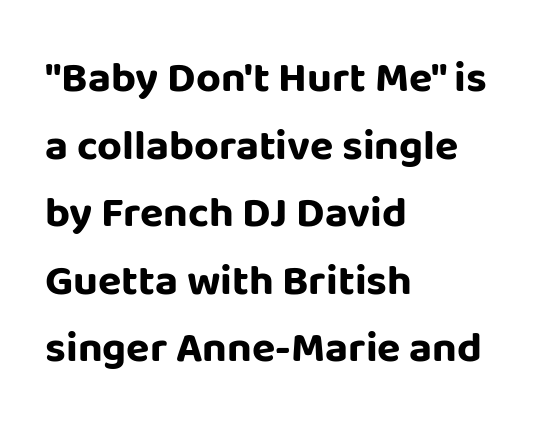
{"serif": "no", "italic": "no", "bold": "yes", "weight": "bold", "width": "normal", "stroke_contrast": "low", "x_height": "large", "monospaced": "no", "underline": "no", "align": "left", "line_spacing": "normal", "line_spacing_ratio": 1.57, "letter_spacing": "normal", "letter_spacing_em": 0.0, "glyph_px": 43}
